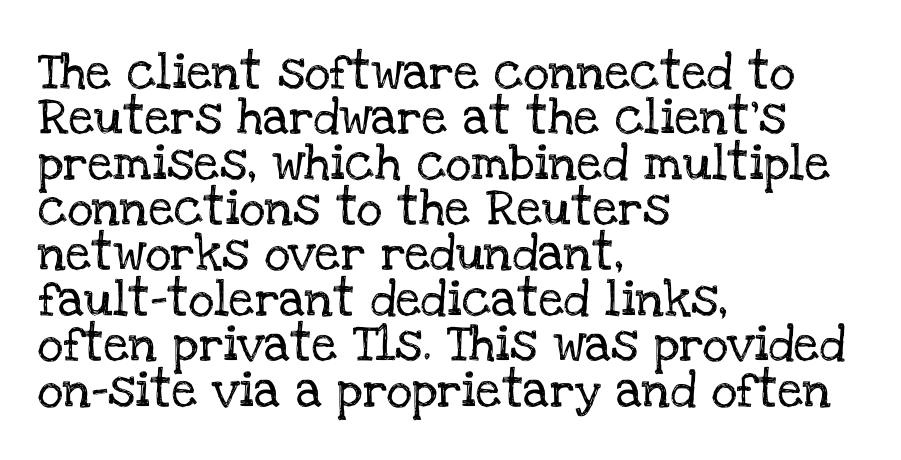
{"serif": "yes", "italic": "no", "width": "normal", "stroke_contrast": "low", "x_height": "large", "monospaced": "no", "underline": "no", "align": "left", "line_spacing": "normal", "line_spacing_ratio": 1.26, "letter_spacing": "normal", "letter_spacing_em": 0.0, "glyph_px": 36}
